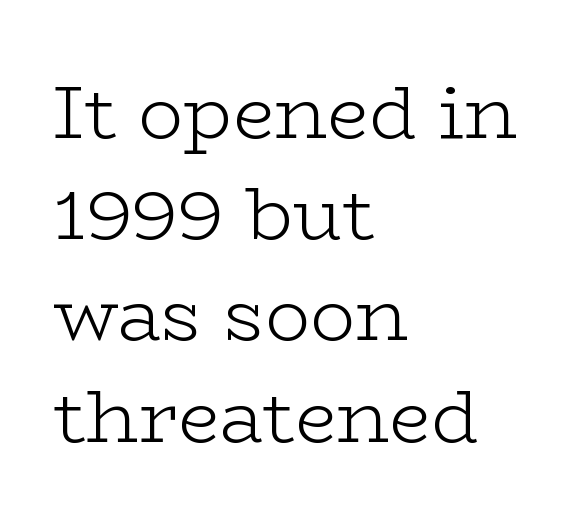
The image shows 75 px light, wide serif type, upright; set left-aligned, normal line spacing (1.35x), normal letter spacing, not underlined; low stroke contrast and a medium x-height.
